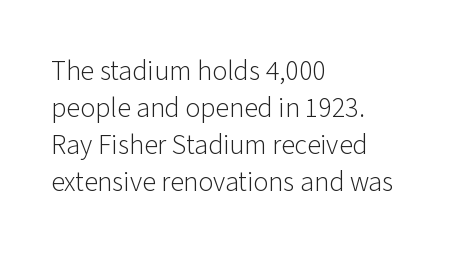
Q: Is the text bold? A: No.
Q: Is the text italic (slanted)? A: No, it is upright.
Q: Is the typeface a serif or a sans-serif typeface? A: Sans-serif.
Q: Is the text underlined? A: No.
Q: How is the paragraph aligned? A: Left-aligned.
Q: Is the spacing between letters normal or unusually wide? A: Normal.
Q: Is the spacing between lines tight, normal or loose? A: Normal.
Q: Width (condensed, normal, or wide)? A: Normal.
Q: Stroke contrast? A: Low.
Q: x-height? A: Medium.
Q: Monospaced? A: No.
